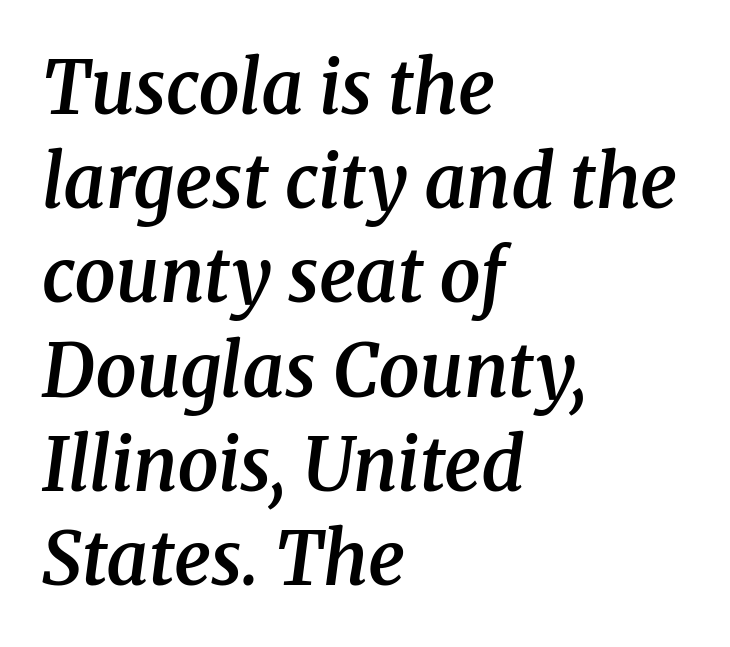
The image shows 73 px semibold serif type, italic (leaning right); set left-aligned, normal line spacing (1.29x), normal letter spacing, not underlined; medium stroke contrast and a medium x-height.
